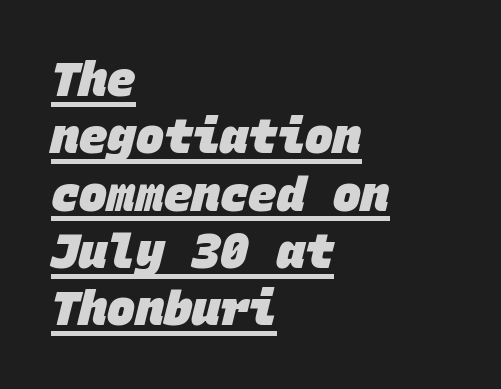
{"serif": "no", "bold": "yes", "weight": "heavy", "width": "normal", "stroke_contrast": "low", "x_height": "large", "monospaced": "yes", "underline": "yes", "align": "left", "line_spacing_ratio": 1.22, "letter_spacing": "normal", "letter_spacing_em": 0.0, "glyph_px": 47}
